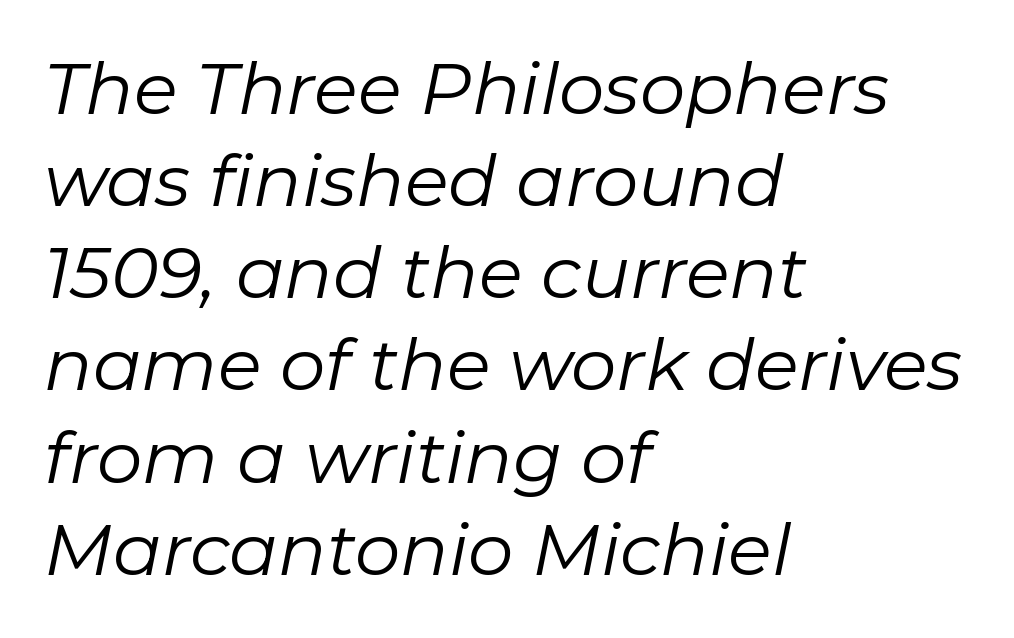
{"italic": "yes", "lean": "right", "slant_degrees": 11, "bold": "no", "weight": "regular", "width": "normal", "stroke_contrast": "low", "x_height": "medium", "monospaced": "no", "underline": "no", "align": "left", "line_spacing": "normal", "line_spacing_ratio": 1.28, "letter_spacing": "normal", "letter_spacing_em": 0.0, "glyph_px": 72}
